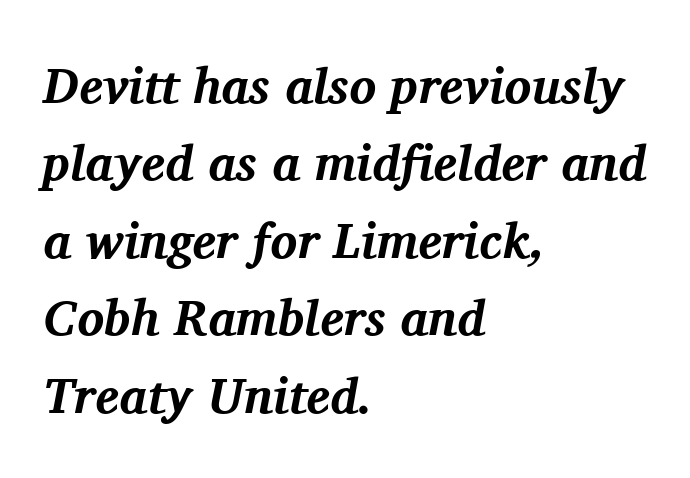
The image shows 50 px bold serif type, italic (leaning right); set left-aligned, normal line spacing (1.55x), normal letter spacing, not underlined; medium stroke contrast and a medium x-height.
